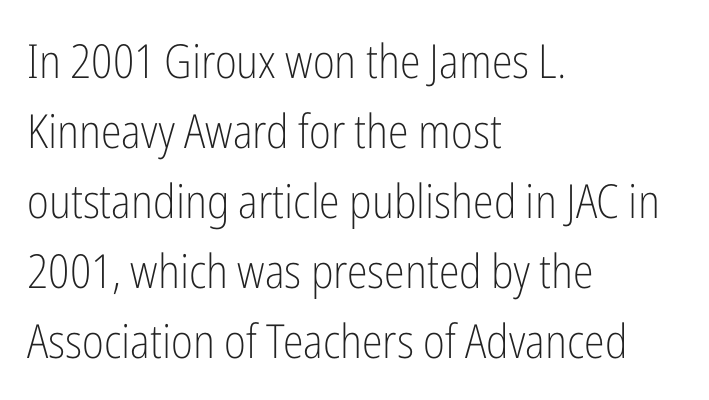
Q: Is the text bold? A: No.
Q: Is the text italic (slanted)? A: No, it is upright.
Q: Is the typeface a serif or a sans-serif typeface? A: Sans-serif.
Q: Is the text underlined? A: No.
Q: How is the paragraph aligned? A: Left-aligned.
Q: Is the spacing between letters normal or unusually wide? A: Normal.
Q: Is the spacing between lines tight, normal or loose? A: Normal.
Q: Width (condensed, normal, or wide)? A: Condensed.
Q: Stroke contrast? A: Low.
Q: x-height? A: Medium.
Q: Monospaced? A: No.
